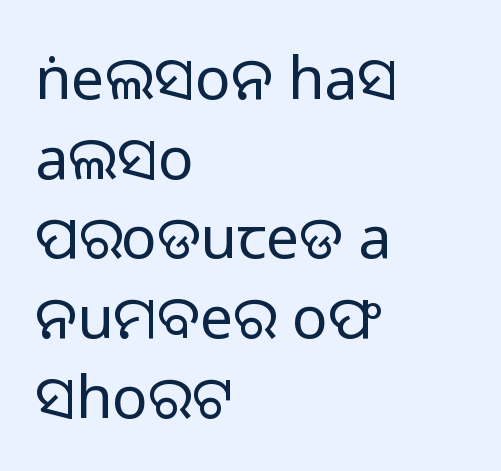
{"serif": "no", "italic": "no", "bold": "no", "weight": "light", "width": "normal", "stroke_contrast": "low", "x_height": "medium", "monospaced": "no", "underline": "no", "align": "left", "line_spacing": "normal", "line_spacing_ratio": 1.35, "letter_spacing": "normal", "letter_spacing_em": 0.0, "glyph_px": 59}
